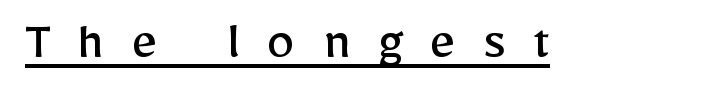
This is roman type, the default non-slanted kind. Is this a sans? Yes — the strokes have no serifs. Words appear elongated and porous because spacing is wide. A typesetter would call this proportional, since set widths differ per character. The typesetting does not lean heavy: it is not bold. Quick note: underline on.
